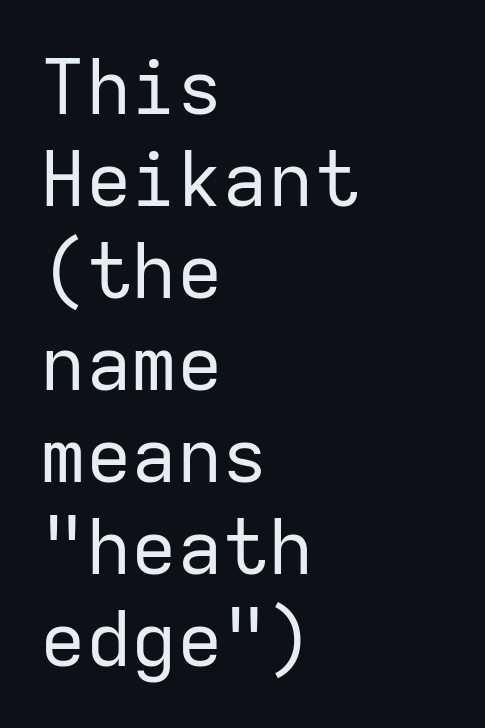
Q: Is the text bold? A: No.
Q: Is the text italic (slanted)? A: No, it is upright.
Q: Is the typeface a serif or a sans-serif typeface? A: Sans-serif.
Q: Is the text underlined? A: No.
Q: How is the paragraph aligned? A: Left-aligned.
Q: Is the spacing between letters normal or unusually wide? A: Normal.
Q: Width (condensed, normal, or wide)? A: Normal.
Q: Stroke contrast? A: Low.
Q: x-height? A: Medium.
Q: Monospaced? A: Yes.
